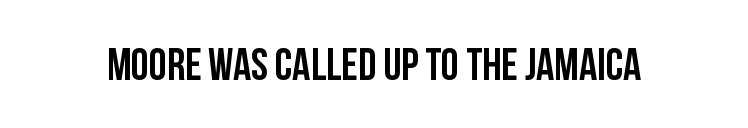
{"serif": "no", "italic": "no", "width": "condensed", "stroke_contrast": "low", "x_height": "large", "monospaced": "no", "underline": "no", "letter_spacing": "normal", "letter_spacing_em": 0.0, "glyph_px": 45}
